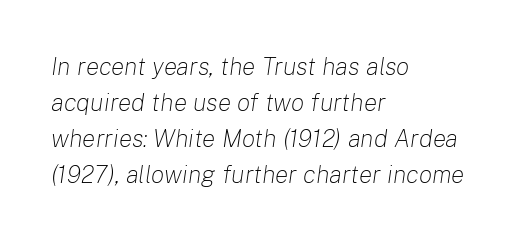
Q: Is the text bold? A: No.
Q: Is the text italic (slanted)? A: Yes, it leans right by about 8 degrees.
Q: Is the text underlined? A: No.
Q: How is the paragraph aligned? A: Left-aligned.
Q: Is the spacing between letters normal or unusually wide? A: Normal.
Q: Is the spacing between lines tight, normal or loose? A: Normal.
